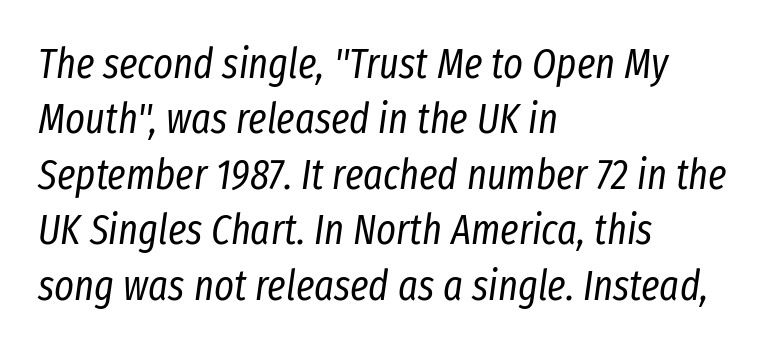
Here the designer chose a conventional face with non-uniform glyph widths. The weight would be labelled regular, book, light, or lighter still. Left-aligned paragraph, ragged on the right. Nothing unusual about the tracking: characters are spaced as the font intends. Is the type slanted? Yes — the strokes lean at a clear angle. Summary of vertical rhythm: regular, with standard interline spacing.
